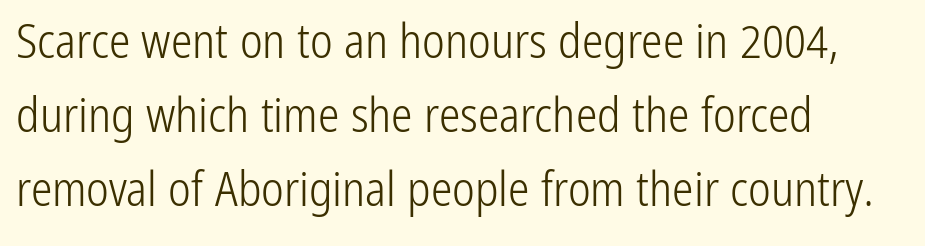
Q: Is the text bold? A: No.
Q: Is the text italic (slanted)? A: No, it is upright.
Q: Is the typeface a serif or a sans-serif typeface? A: Sans-serif.
Q: Is the text underlined? A: No.
Q: How is the paragraph aligned? A: Left-aligned.
Q: Is the spacing between letters normal or unusually wide? A: Normal.
Q: Is the spacing between lines tight, normal or loose? A: Normal.
Q: Width (condensed, normal, or wide)? A: Condensed.
Q: Stroke contrast? A: Low.
Q: x-height? A: Medium.
Q: Monospaced? A: No.
